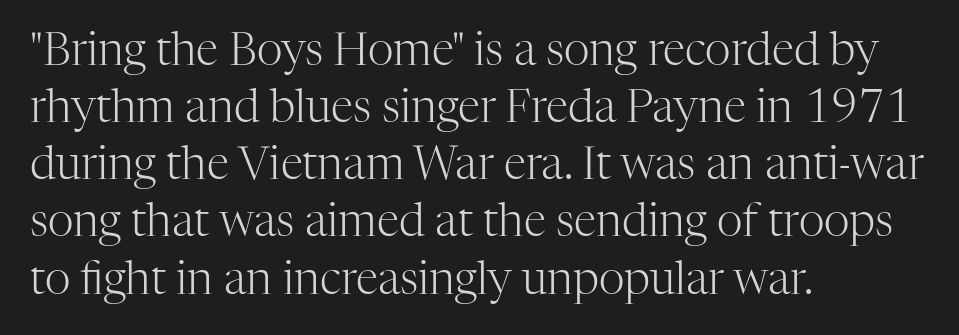
{"serif": "yes", "italic": "no", "bold": "no", "weight": "light", "width": "normal", "stroke_contrast": "high", "x_height": "medium", "monospaced": "no", "underline": "no", "align": "left", "line_spacing": "normal", "line_spacing_ratio": 1.27, "letter_spacing": "normal", "letter_spacing_em": 0.0, "glyph_px": 45}
